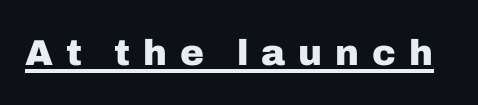
Spacing between characters has been opened up far beyond the box default. These lines carry a lot of weight — the face is fully bold. This sample has the flowing, uneven cadence of proportional lettering. Check the space under the baseline: a stroke is drawn there.
